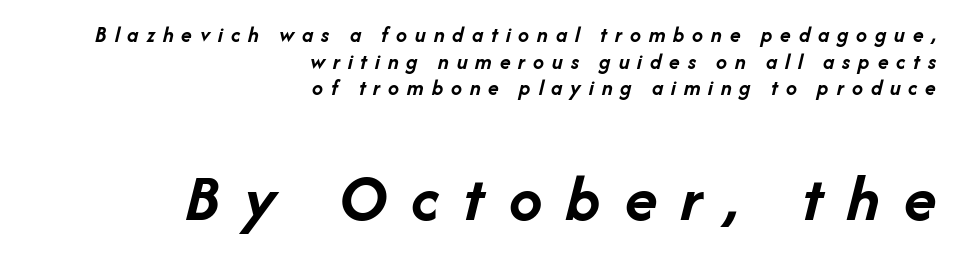
The image shows 67 px semibold type, italic (leaning right); set right-aligned, line spacing 1.21x, unusually wide letter spacing (+0.36 em), not underlined; the second (bottom) block is 3.05x larger; low stroke contrast and a medium x-height.
